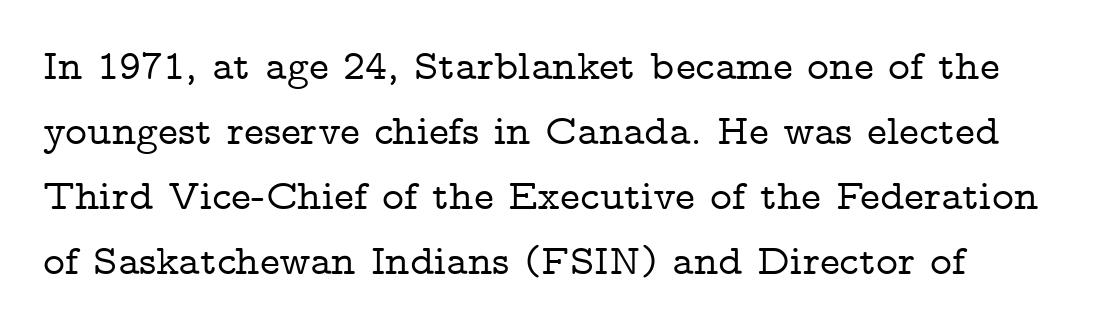
Q: Is the text italic (slanted)? A: No, it is upright.
Q: Is the typeface a serif or a sans-serif typeface? A: Serif.
Q: Is the text underlined? A: No.
Q: Is the spacing between letters normal or unusually wide? A: Normal.
Q: Is the spacing between lines tight, normal or loose? A: Normal.
Q: Width (condensed, normal, or wide)? A: Wide.
Q: Stroke contrast? A: Low.
Q: x-height? A: Medium.
Q: Monospaced? A: No.
